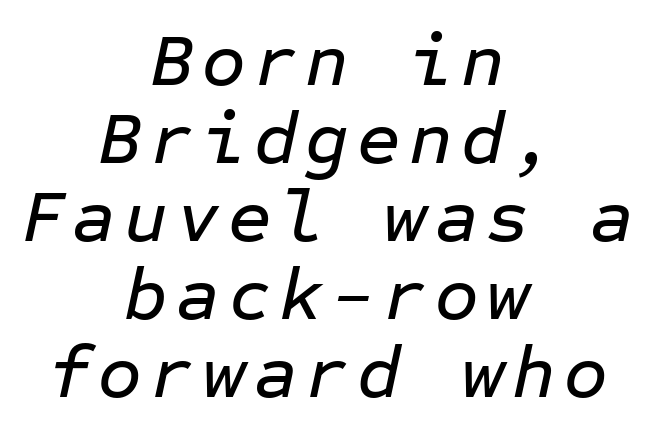
Looking at the ascenders, they clearly lean. Fixed-width glyphs throughout — classic coding-font behaviour. A bare baseline throughout the passage. Teacher's note: observe the equal gaps on both sides — that is centered alignment. The space between consecutive lines is stingy.
